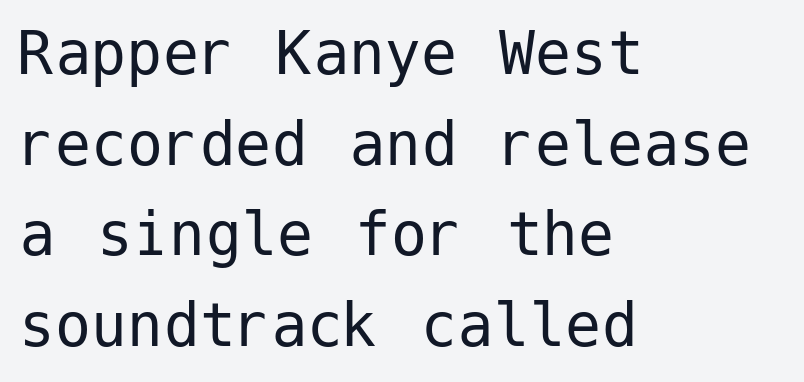
{"serif": "no", "italic": "no", "bold": "no", "weight": "regular", "width": "normal", "stroke_contrast": "low", "x_height": "medium", "underline": "no", "align": "left", "line_spacing": "normal", "line_spacing_ratio": 1.26, "letter_spacing": "normal", "letter_spacing_em": 0.0, "glyph_px": 72}
